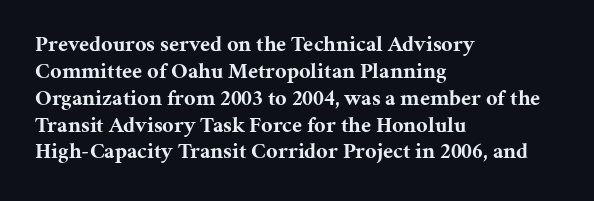
A typesetter would mark this as roman, not italic. What stands out about the letter spacing? Nothing — it is the standard amount. The baseline area is clear. Caption: bold face, heavy strokes.
